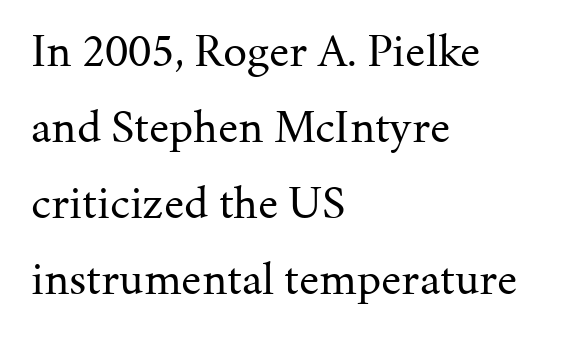
Q: Is the text bold? A: No.
Q: Is the text italic (slanted)? A: No, it is upright.
Q: Is the typeface a serif or a sans-serif typeface? A: Serif.
Q: Is the text underlined? A: No.
Q: How is the paragraph aligned? A: Left-aligned.
Q: Is the spacing between letters normal or unusually wide? A: Normal.
Q: Is the spacing between lines tight, normal or loose? A: Normal.
Q: Width (condensed, normal, or wide)? A: Normal.
Q: Stroke contrast? A: Medium.
Q: x-height? A: Medium.
Q: Monospaced? A: No.
